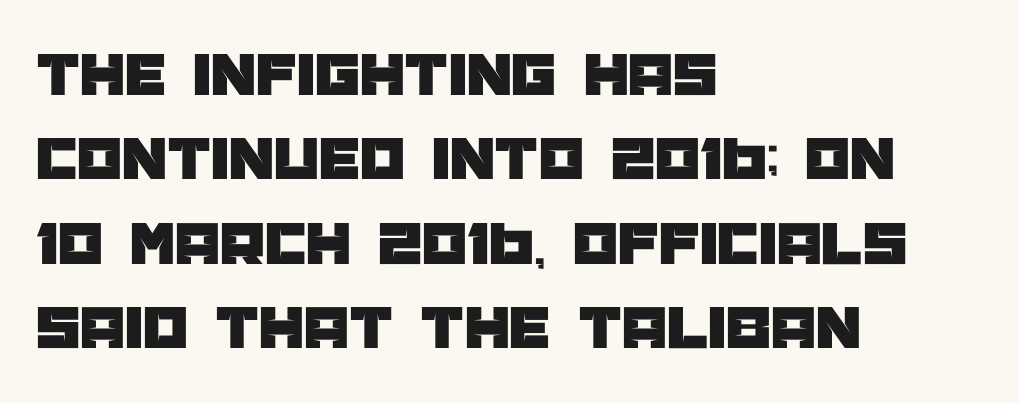
Leading: standard. Do the characters align in a grid? No, the font is proportional. Characters remain perfectly vertical along every line. Compared with a centered layout, this one pins lines to the left instead. Glance below the letters and you will spot only blank space. Check where the strokes stop: nothing finishes them off — pure sans.
